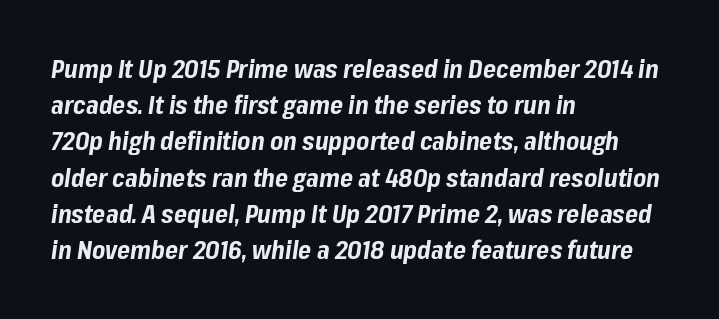
The image shows 25 px bold type, italic (leaning right); set left-aligned, normal line spacing (1.45x), normal letter spacing, not underlined.
